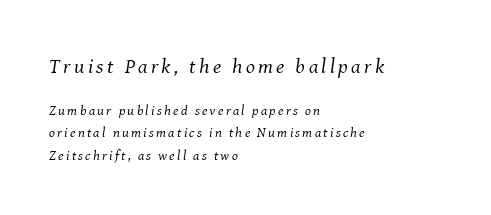
Q: Is the text bold? A: No.
Q: Is the text italic (slanted)? A: Yes, it leans right by about 8 degrees.
Q: Is the text underlined? A: No.
Q: How is the paragraph aligned? A: Left-aligned.
Q: Is the spacing between lines tight, normal or loose? A: Normal.
Q: Which block of text is set in a larger size, the first (top) or the second (bottom)? A: The first (top) one.
